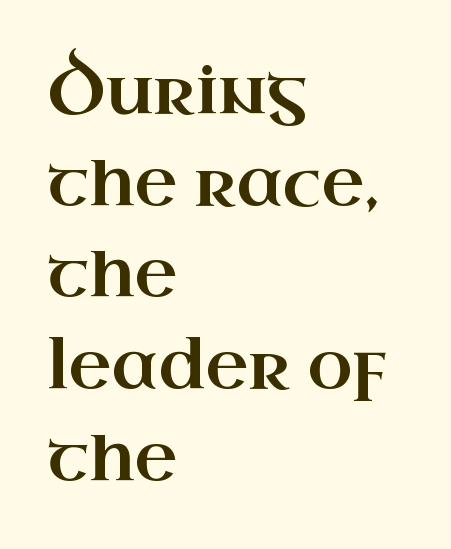
{"serif": "yes", "italic": "no", "width": "wide", "stroke_contrast": "high", "x_height": "small", "monospaced": "no", "underline": "no", "align": "left", "line_spacing": "normal", "line_spacing_ratio": 1.39, "letter_spacing": "normal", "letter_spacing_em": 0.0, "glyph_px": 66}
